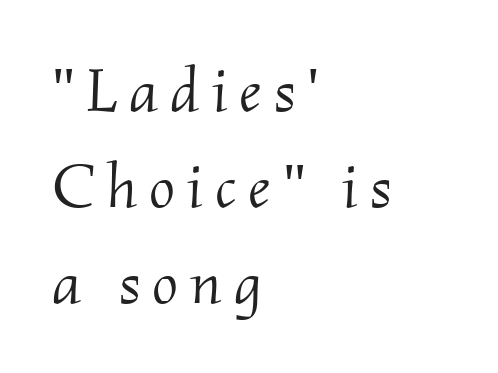
Is this a heavy cut? Hardly; it is regular or lighter. Here the designer chose a conventional face with non-uniform glyph widths. Yep, that's italic — everything's leaning. The foot of each line stays bare and open. Are there feet on the stems? There are — it's a serif.
